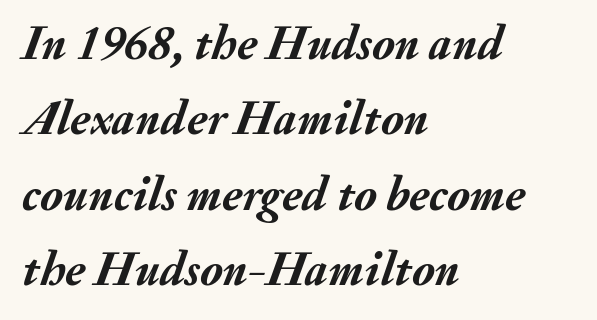
Emphasis by weight is at full strength: bold. Compared with a centered layout, this one pins lines to the left instead. These lines are rendered in a variable-pitch font. When letters slant like this, we call the style italic. Compared with typical body copy, the letter spacing here is the same. Is there much room between lines? A standard amount, neither cramped nor airy.
